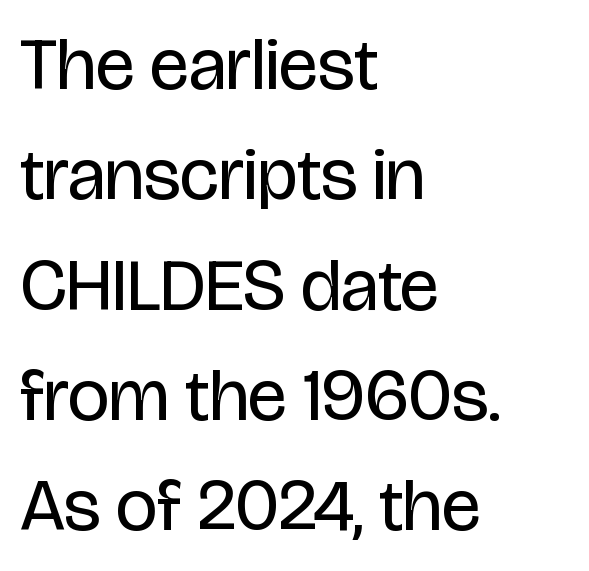
These lines are rendered in a variable-pitch font. Type style note: lacks serifs. The passage shown is not bold in any degree. Compared with a centered layout, this one pins lines to the left instead. The gap between lines stays unmarked. The letterforms sit shoulder to shoulder at normal distance.
